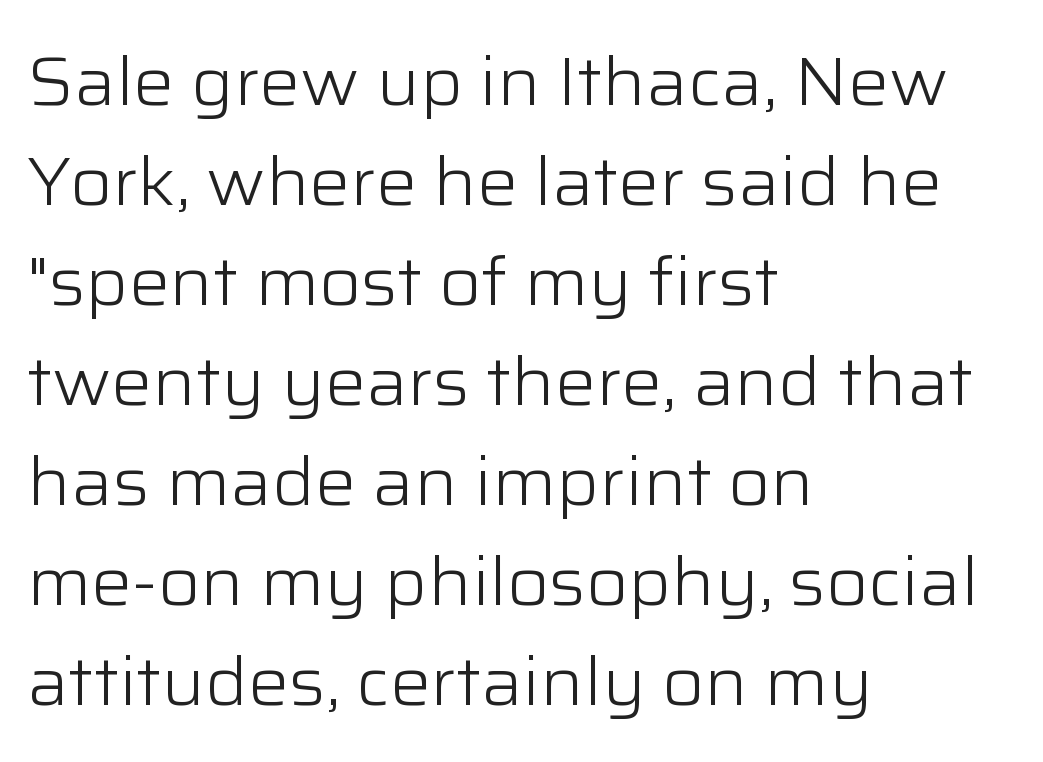
Q: Is the text bold? A: No.
Q: Is the text italic (slanted)? A: No, it is upright.
Q: Is the typeface a serif or a sans-serif typeface? A: Sans-serif.
Q: Is the text underlined? A: No.
Q: How is the paragraph aligned? A: Left-aligned.
Q: Is the spacing between letters normal or unusually wide? A: Normal.
Q: Is the spacing between lines tight, normal or loose? A: Normal.
Q: Width (condensed, normal, or wide)? A: Normal.
Q: Stroke contrast? A: Low.
Q: x-height? A: Medium.
Q: Monospaced? A: No.
